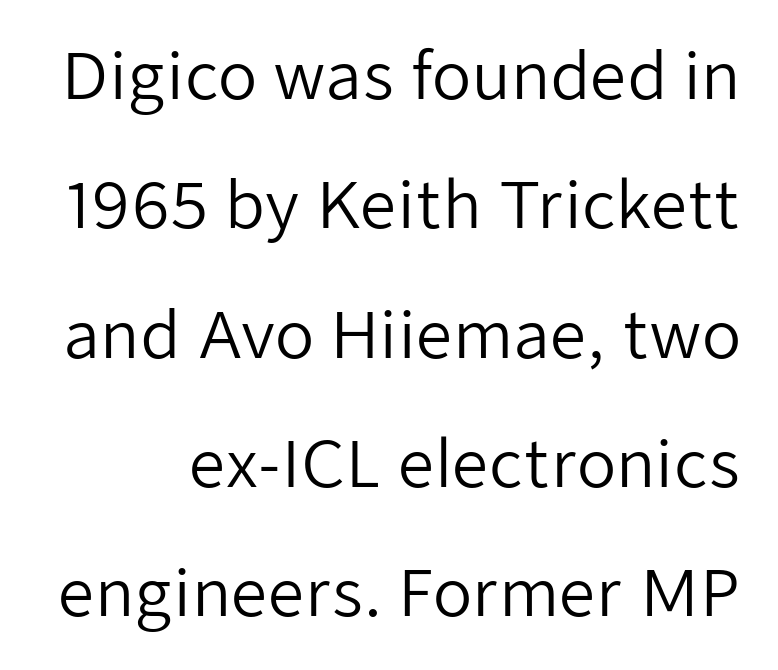
{"serif": "no", "italic": "no", "bold": "no", "weight": "regular", "width": "normal", "stroke_contrast": "low", "x_height": "medium", "monospaced": "no", "underline": "no", "line_spacing": "loose", "line_spacing_ratio": 2.02, "letter_spacing": "normal", "letter_spacing_em": 0.0, "glyph_px": 64}
